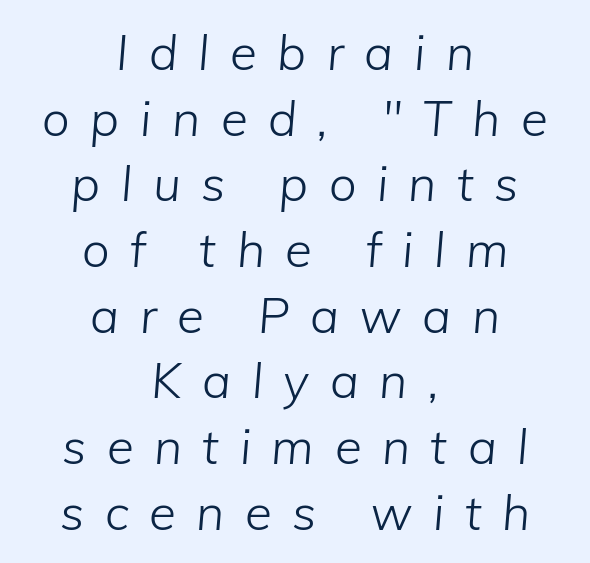
Is this a fixed-width face? No — the glyphs have proportional, varying widths. Compared with a typical body face, this is equally light or lighter still. The type is letterspaced generously, with wide tracking. Successive baselines arrive at the customary interval.
